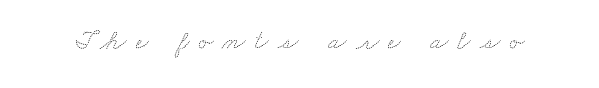
The image shows 27 px text type; set unusually wide letter spacing (+0.34 em), not underlined.
